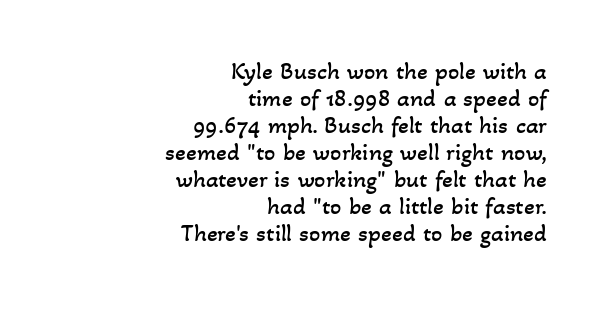
Leading is clearly below the norm, producing a dense column. This is not heavy type; no bold has been used. Look at the tracking — it's just the regular setting, nothing added. This sample is right-justified, so line beginnings fall wherever the words allow.
